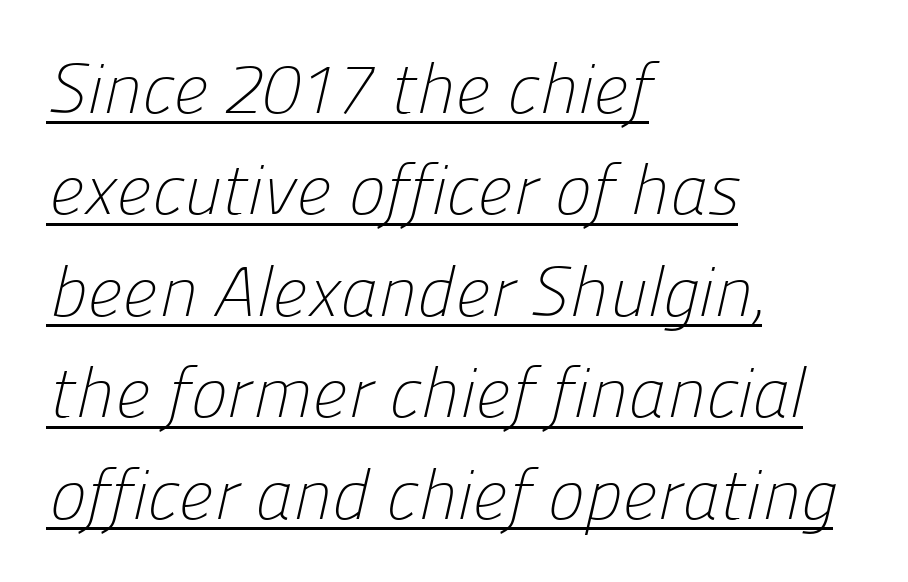
Underline: present. The strokes are not fattened; the text isn't bold. Do the characters align in a grid? No, the font is proportional. Serif or sans? Sans — the stroke terminals are bare. Vertical spacing — default.
